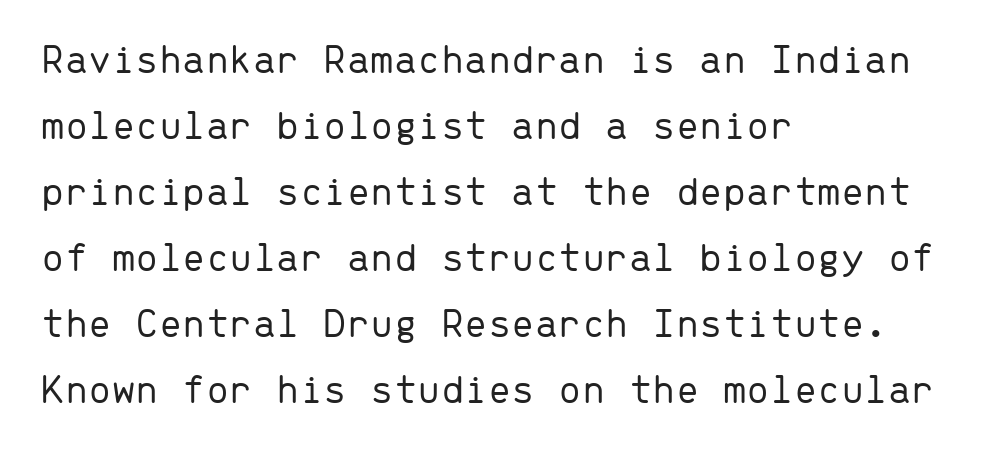
The image shows 42 px light sans-serif type, upright, monospaced; set left-aligned, normal line spacing (1.57x), normal letter spacing, not underlined; low stroke contrast and a medium x-height.
